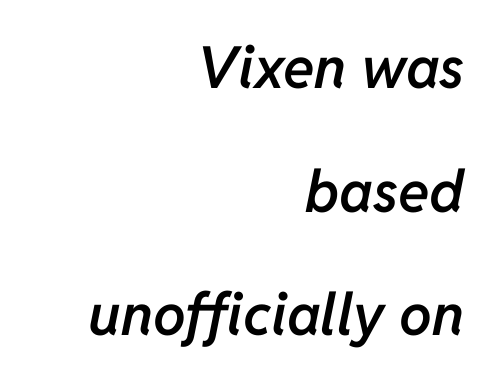
Q: Is the text bold? A: Semi-bold.
Q: Is the text italic (slanted)? A: Yes, it leans right by about 11 degrees.
Q: Is the text underlined? A: No.
Q: How is the paragraph aligned? A: Right-aligned.
Q: Is the spacing between letters normal or unusually wide? A: Normal.
Q: Is the spacing between lines tight, normal or loose? A: Loose.
Q: Width (condensed, normal, or wide)? A: Normal.
Q: Stroke contrast? A: Low.
Q: x-height? A: Medium.
Q: Monospaced? A: No.
